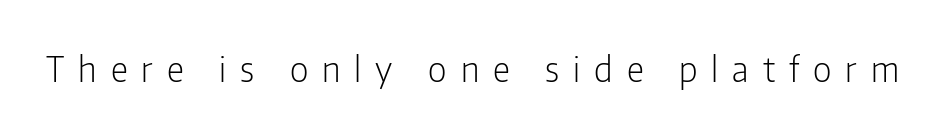
Q: Is the text bold? A: No.
Q: Is the text italic (slanted)? A: No, it is upright.
Q: Is the typeface a serif or a sans-serif typeface? A: Sans-serif.
Q: Is the text underlined? A: No.
Q: Is the spacing between letters normal or unusually wide? A: Unusually wide.
Q: Width (condensed, normal, or wide)? A: Condensed.
Q: Stroke contrast? A: Low.
Q: x-height? A: Medium.
Q: Monospaced? A: No.
